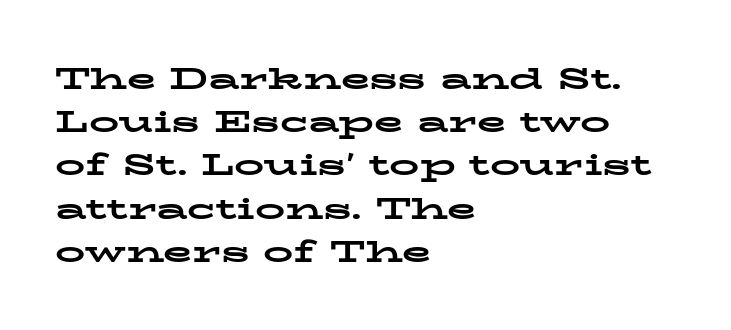
These lines are rendered in a variable-pitch font. Standard letterfit; no display-style spreading of the glyphs. Yep, those are serifs on the letters. Heavy-handed strokes throughout: this text is bold.
